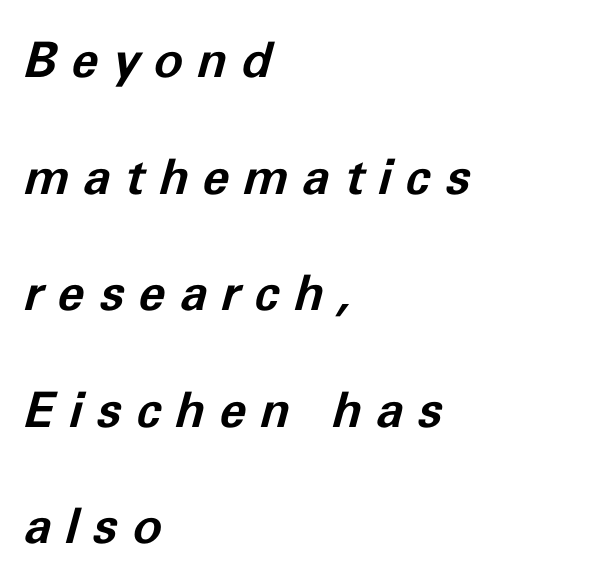
{"italic": "yes", "lean": "right", "slant_degrees": 11, "bold": "yes", "weight": "bold", "width": "normal", "stroke_contrast": "low", "x_height": "medium", "monospaced": "no", "underline": "no", "align": "left", "line_spacing": "loose", "line_spacing_ratio": 2.38, "letter_spacing": "wide", "letter_spacing_em": 0.29, "glyph_px": 49}
